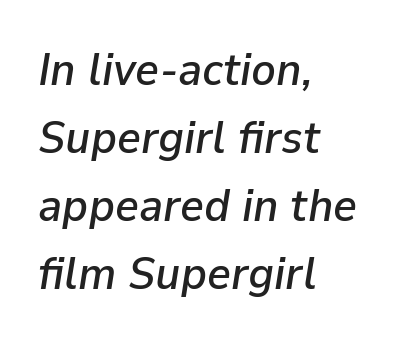
The image shows 46 px text type, italic (leaning right); set left-aligned, normal line spacing (1.48x), normal letter spacing, not underlined; low stroke contrast and a medium x-height.
